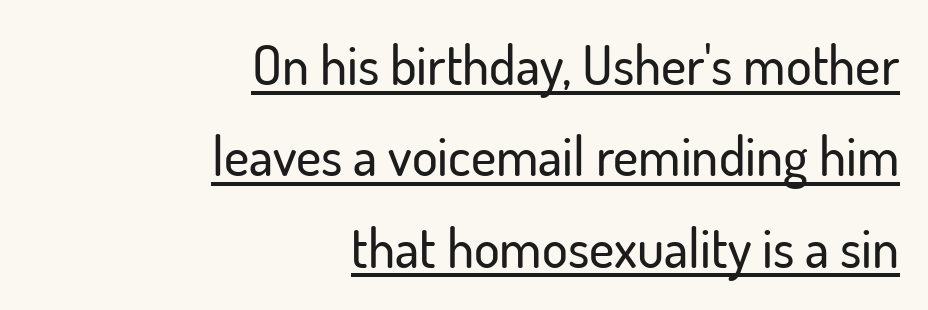
The image shows 54 px sans-serif type, upright; set right-aligned, normal line spacing (1.69x), normal letter spacing, underlined; low stroke contrast and a small x-height.
